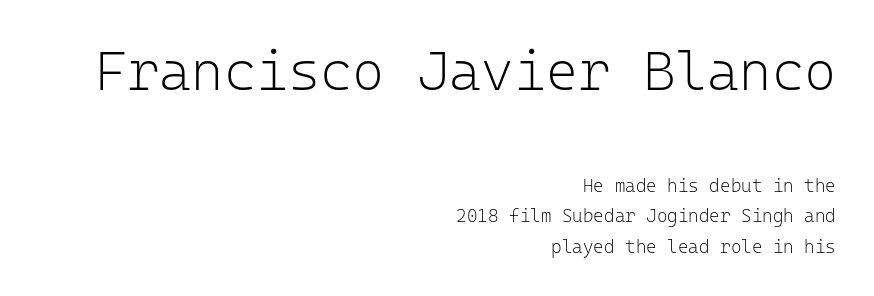
The image shows 55 px light sans-serif type, upright, monospaced; set right-aligned, normal line spacing (1.69x), normal letter spacing, not underlined; the first (top) block is 3.06x larger; low stroke contrast and a medium x-height.
